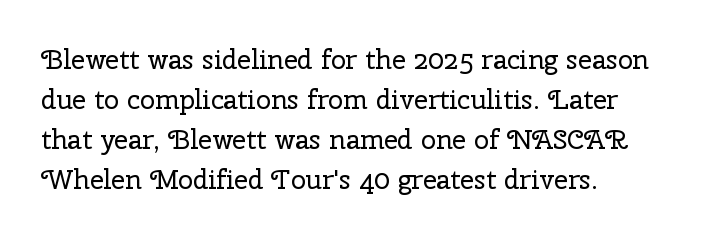
The image shows 27 px text type, upright; set left-aligned, normal line spacing (1.48x), normal letter spacing, not underlined.
